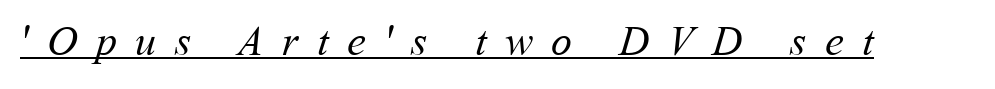
Between one letter and the next there's a generous, obvious gap. The strokes are not fattened; the text isn't bold. The sample's only ornament is a line tracing under the words. You could not count columns in this text — the font is proportionally spaced.
